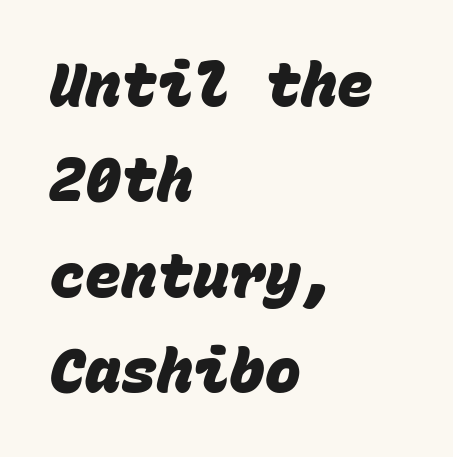
{"serif": "no", "bold": "yes", "weight": "heavy", "width": "normal", "stroke_contrast": "low", "x_height": "large", "monospaced": "yes", "underline": "no", "align": "left", "line_spacing": "normal", "line_spacing_ratio": 1.59, "letter_spacing": "normal", "letter_spacing_em": 0.0, "glyph_px": 60}
